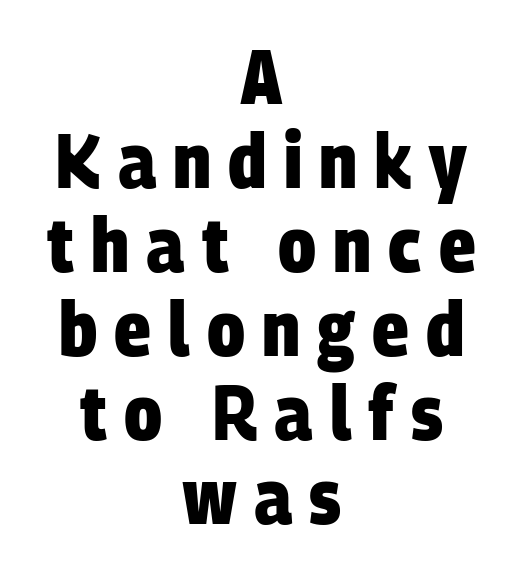
Q: Is the text bold? A: Yes.
Q: Is the typeface a serif or a sans-serif typeface? A: Sans-serif.
Q: Is the text underlined? A: No.
Q: How is the paragraph aligned? A: Centered.
Q: Is the spacing between letters normal or unusually wide? A: Unusually wide.
Q: Is the spacing between lines tight, normal or loose? A: Tight.
Q: Width (condensed, normal, or wide)? A: Condensed.
Q: Stroke contrast? A: Low.
Q: x-height? A: Large.
Q: Monospaced? A: No.
